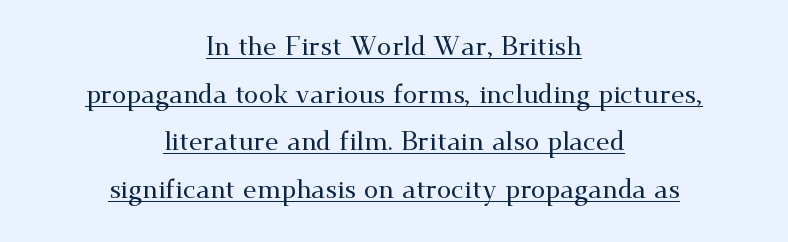
{"italic": "no", "underline": "yes", "align": "center", "line_spacing_ratio": 1.83, "letter_spacing": "normal", "letter_spacing_em": 0.0, "glyph_px": 26}
